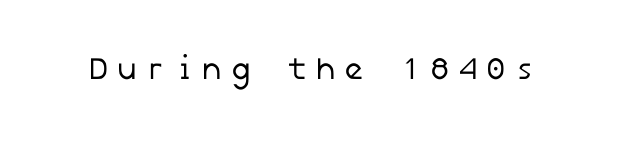
The image shows 31 px regular-weight sans-serif type; set unusually wide letter spacing (+0.25 em), not underlined; low stroke contrast and a medium x-height.
